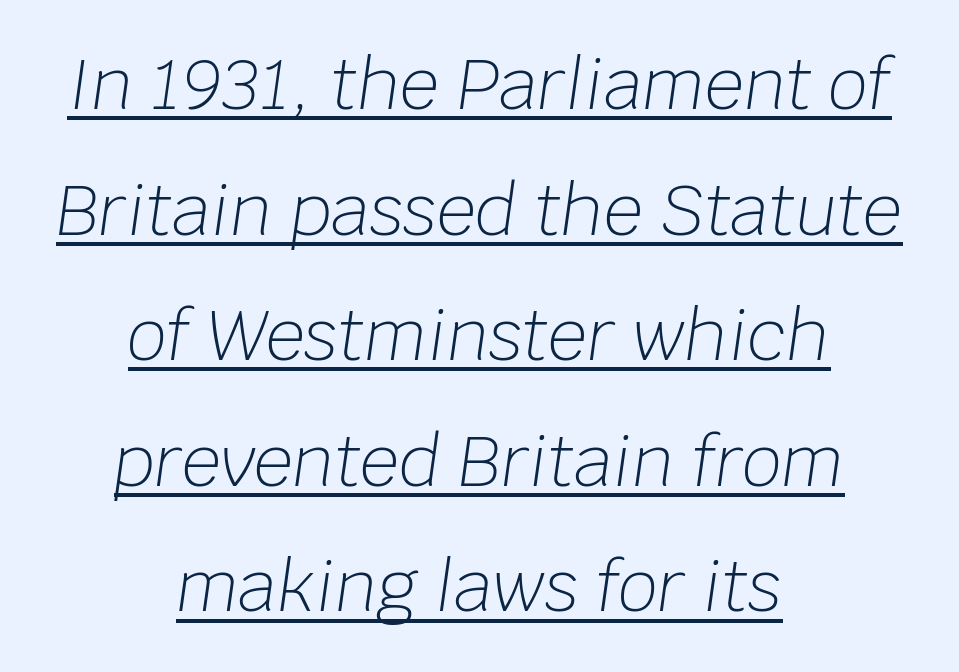
The image shows 69 px light type, italic (leaning right); set centered, line spacing 1.82x, normal letter spacing, underlined; low stroke contrast and a large x-height.
